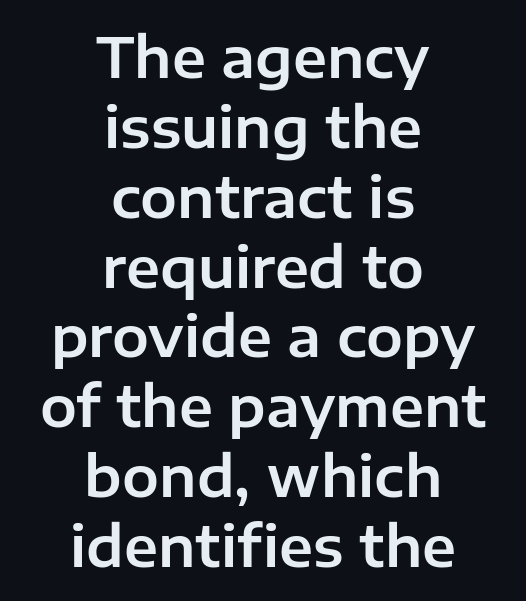
Posture: upright roman. These lines sit exactly where default settings would place them. These lines keep a tight, regular rhythm from letter to letter. The rendering shows plain stroke endings on the letterforms — a sans-serif design. The rendering uses natural spacing where letterforms have individual widths. Teacher's note: observe the equal gaps on both sides — that is centered alignment.
